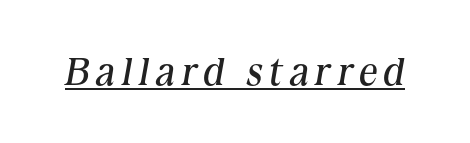
Q: Is the text bold? A: No.
Q: Is the text italic (slanted)? A: Yes, it leans right by about 10 degrees.
Q: Is the typeface a serif or a sans-serif typeface? A: Serif.
Q: Is the text underlined? A: Yes.
Q: Width (condensed, normal, or wide)? A: Normal.
Q: Stroke contrast? A: Medium.
Q: x-height? A: Medium.
Q: Monospaced? A: No.
